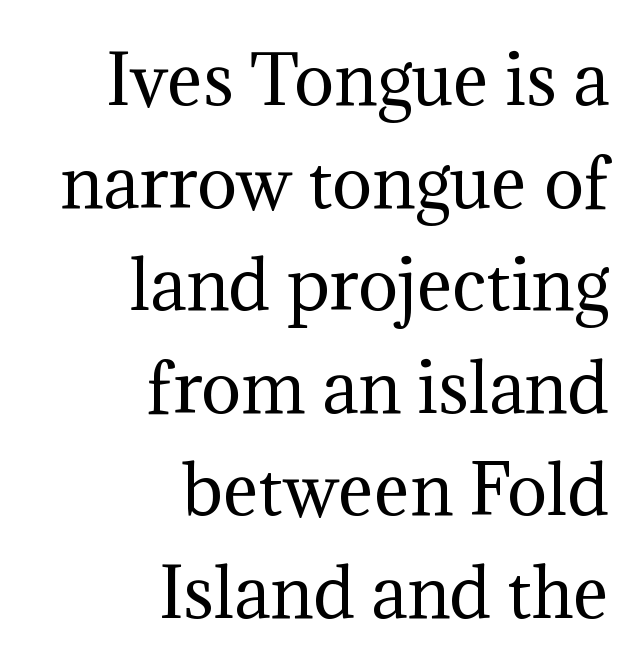
{"serif": "yes", "italic": "no", "bold": "no", "weight": "regular", "width": "normal", "stroke_contrast": "medium", "x_height": "medium", "monospaced": "no", "underline": "no", "align": "right", "line_spacing": "normal", "line_spacing_ratio": 1.53, "letter_spacing": "normal", "letter_spacing_em": 0.0, "glyph_px": 67}
